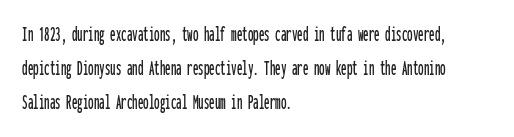
Students, observe: this is what conventionally led text looks like. This sample uses an upright cut, with every glyph sitting square on the baseline. A clean baseline with only descenders dipping below it. Each word holds together tightly as a unit, with standard inter-letter gaps.
